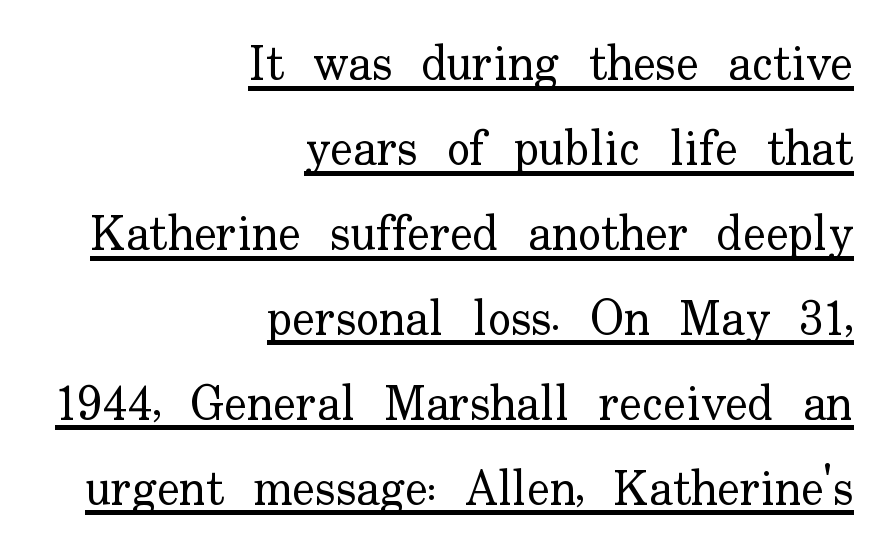
Q: Is the text bold? A: No.
Q: Is the text italic (slanted)? A: No, it is upright.
Q: Is the typeface a serif or a sans-serif typeface? A: Serif.
Q: Is the text underlined? A: Yes.
Q: How is the paragraph aligned? A: Right-aligned.
Q: Is the spacing between letters normal or unusually wide? A: Normal.
Q: Width (condensed, normal, or wide)? A: Normal.
Q: Stroke contrast? A: Low.
Q: x-height? A: Small.
Q: Monospaced? A: No.
